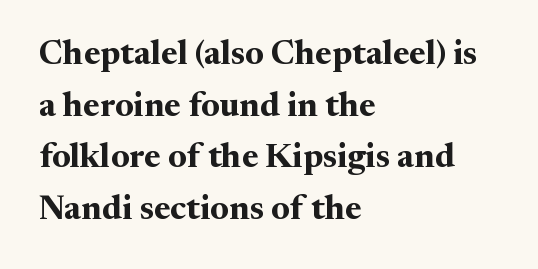
The image shows 34 px bold serif type, upright; set left-aligned, normal line spacing (1.52x), normal letter spacing, not underlined; medium stroke contrast and a medium x-height.
